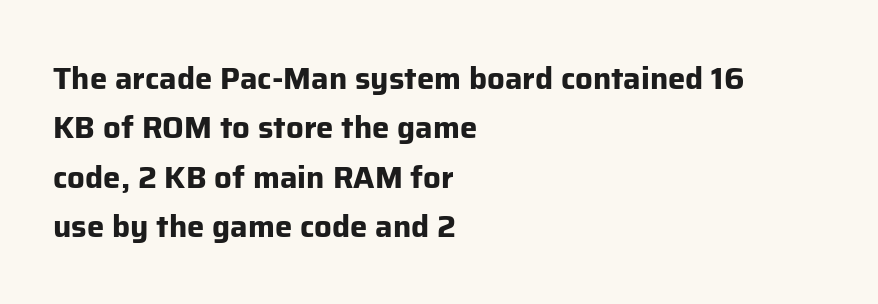
Q: Is the text bold? A: Yes.
Q: Is the text italic (slanted)? A: No, it is upright.
Q: Is the typeface a serif or a sans-serif typeface? A: Sans-serif.
Q: Is the text underlined? A: No.
Q: How is the paragraph aligned? A: Left-aligned.
Q: Is the spacing between letters normal or unusually wide? A: Normal.
Q: Is the spacing between lines tight, normal or loose? A: Normal.
Q: Width (condensed, normal, or wide)? A: Normal.
Q: Stroke contrast? A: Low.
Q: x-height? A: Medium.
Q: Monospaced? A: No.
